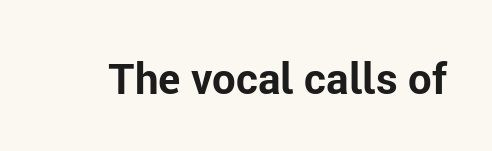
Q: Is the text bold? A: Yes.
Q: Is the text italic (slanted)? A: No, it is upright.
Q: Is the typeface a serif or a sans-serif typeface? A: Sans-serif.
Q: Is the text underlined? A: No.
Q: Is the spacing between letters normal or unusually wide? A: Normal.
Q: Width (condensed, normal, or wide)? A: Normal.
Q: Stroke contrast? A: Low.
Q: x-height? A: Medium.
Q: Monospaced? A: No.
